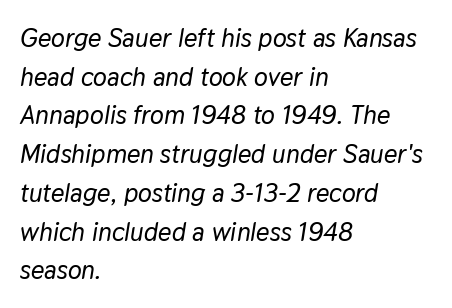
The tracking reads as untouched default to a designer's eye. How would I describe the line gaps? Plain and ordinary. Rule under the text: the space is simply empty. Where is the straight margin? On the left.
